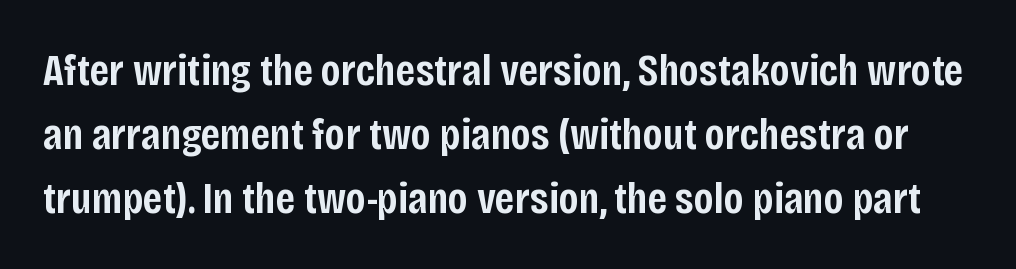
The image shows 45 px semibold, condensed sans-serif type, upright; set normal line spacing (1.42x), normal letter spacing, not underlined; low stroke contrast and a large x-height.
